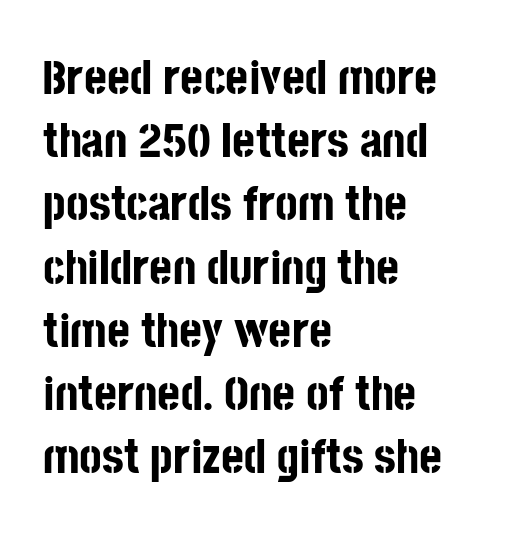
The letterforms sit shoulder to shoulder at normal distance. A typesetter would label this face a sans. Underlining? Definitely not there. Bold? Absolutely — the strokes are thick and heavy.
